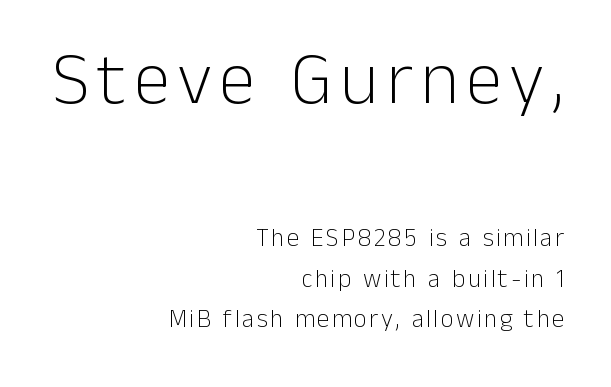
The image shows 74 px light sans-serif type, upright; set right-aligned, normal line spacing (1.63x), not underlined; the first (top) block is 2.96x larger; low stroke contrast and a medium x-height.
